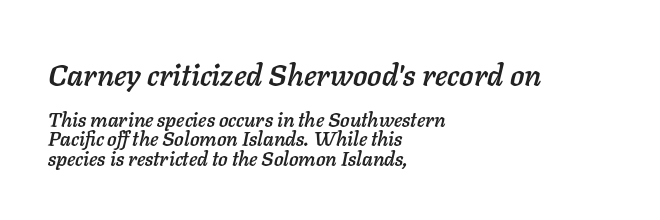
{"italic": "yes", "lean": "right", "slant_degrees": 11, "width": "normal", "stroke_contrast": "low", "x_height": "medium", "monospaced": "no", "underline": "no", "align": "left", "line_spacing": "tight", "line_spacing_ratio": 0.97, "letter_spacing": "normal", "letter_spacing_em": 0.0, "larger_block": "first", "size_ratio": 1.5, "glyph_px": 30}
